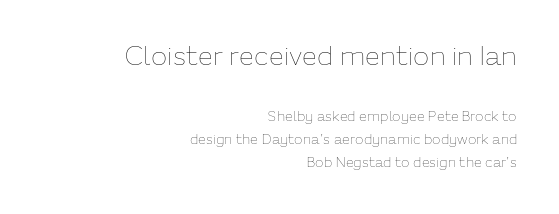
Q: Is the text bold? A: No.
Q: Is the text italic (slanted)? A: No, it is upright.
Q: Is the text underlined? A: No.
Q: How is the paragraph aligned? A: Right-aligned.
Q: Is the spacing between letters normal or unusually wide? A: Normal.
Q: Is the spacing between lines tight, normal or loose? A: Normal.
Q: Which block of text is set in a larger size, the first (top) or the second (bottom)? A: The first (top) one.
